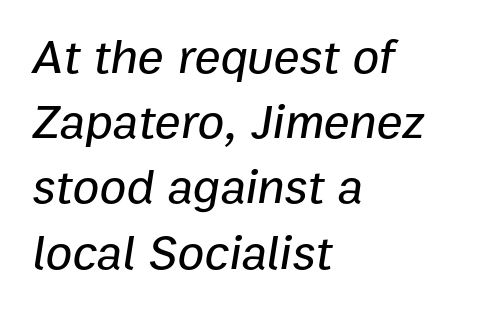
This sample uses plain, unmodified letter spacing. Just letters on the line, the space beneath them empty. Reading down the block, your eye returns to a fixed left position each line. Compared with ordinary roman type, these characters are visibly tilted. Normally led — the rows are evenly, conventionally spaced.
